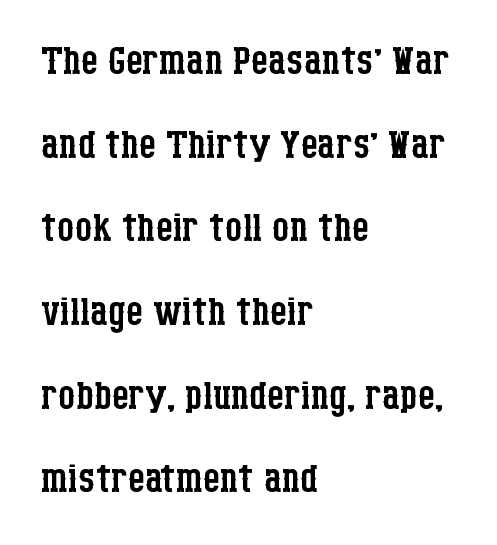
Check under the words: just untouched page. The compositor pushed each line to the left boundary. Compared with typical paragraphs, the rows here are spaced about the same. These lines are rendered in a variable-pitch font. Bold? No — there's no thickening of the strokes. The typeface chosen for these lines features serifs.
